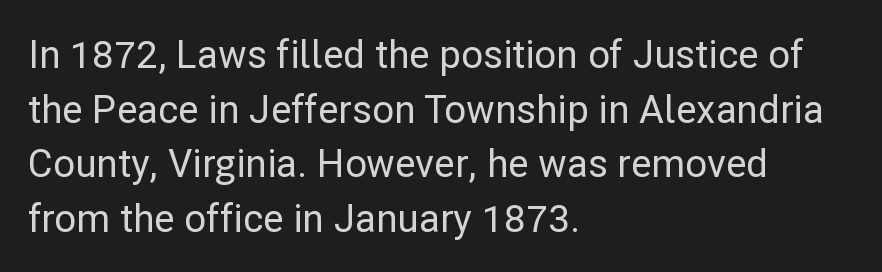
The image shows 38 px sans-serif type, upright; set left-aligned, normal line spacing (1.44x), normal letter spacing, not underlined; low stroke contrast and a medium x-height.
